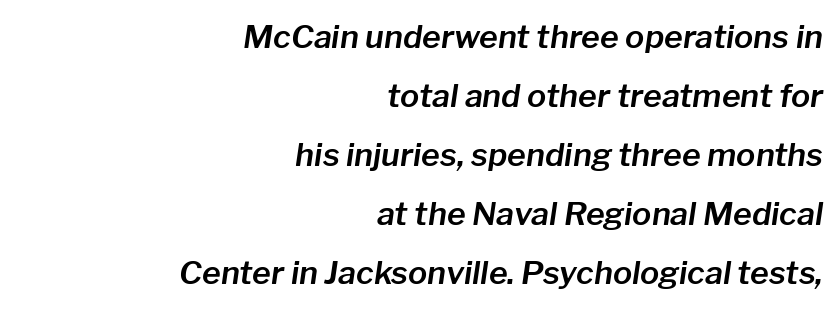
The image shows 32 px text type, italic (leaning right); set right-aligned, line spacing 1.84x, normal letter spacing, not underlined; low stroke contrast and a medium x-height.
